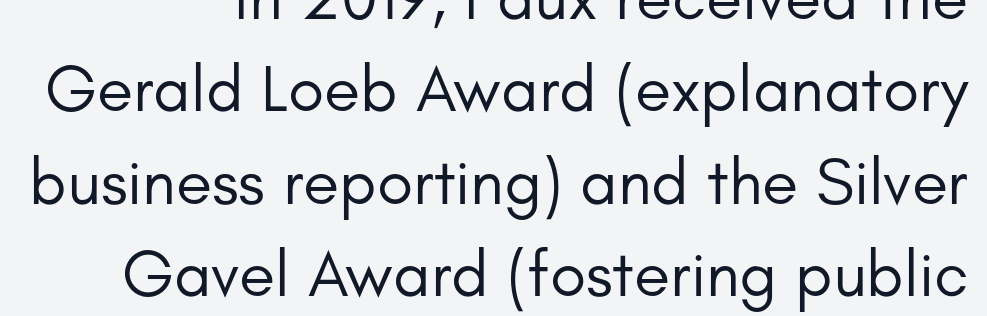
{"serif": "no", "italic": "no", "bold": "no", "weight": "regular", "width": "normal", "stroke_contrast": "low", "x_height": "small", "monospaced": "no", "underline": "no", "align": "right", "line_spacing": "normal", "line_spacing_ratio": 1.4, "letter_spacing": "normal", "letter_spacing_em": 0.0, "glyph_px": 66}
